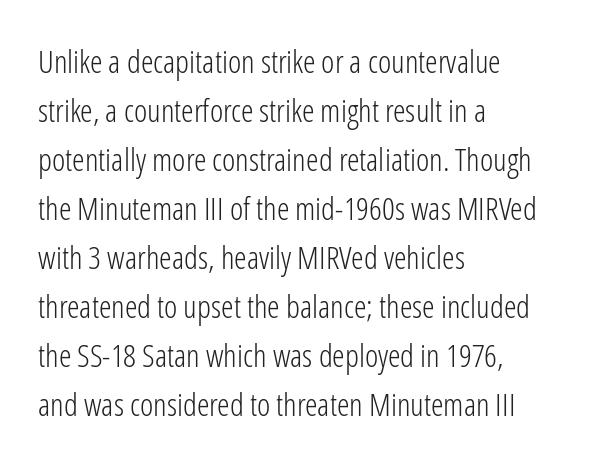
Q: Is the text bold? A: No.
Q: Is the text italic (slanted)? A: No, it is upright.
Q: Is the typeface a serif or a sans-serif typeface? A: Sans-serif.
Q: Is the text underlined? A: No.
Q: How is the paragraph aligned? A: Left-aligned.
Q: Is the spacing between letters normal or unusually wide? A: Normal.
Q: Is the spacing between lines tight, normal or loose? A: Normal.
Q: Width (condensed, normal, or wide)? A: Condensed.
Q: Stroke contrast? A: Low.
Q: x-height? A: Medium.
Q: Monospaced? A: No.
